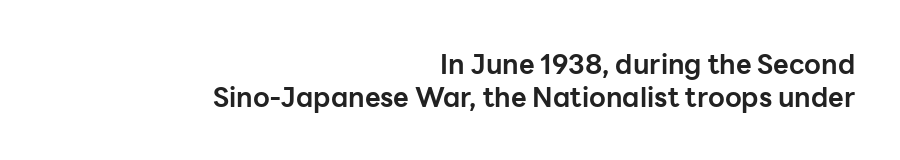
The image shows 27 px bold type, upright; set right-aligned, line spacing 1.21x, normal letter spacing, not underlined.
